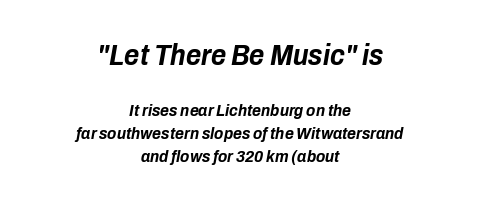
Plenty of ink on the page — the face is bold. The typesetter chose a symmetrical, centered arrangement here. This layout puts the oversized block above and the modest block below. Vertically, the passage feels balanced, rows spaced as you'd expect. Compared with ordinary roman type, these characters are visibly tilted. Each word holds together tightly as a unit, with standard inter-letter gaps.
